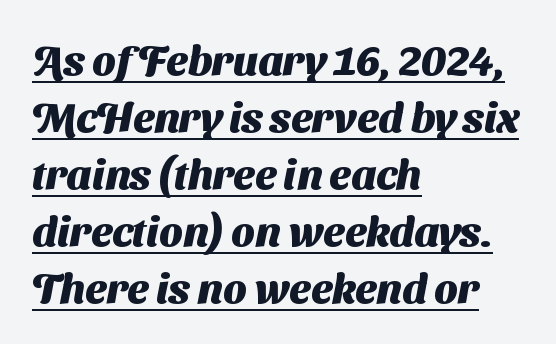
The image shows 42 px heavy sans-serif type; set left-aligned, normal line spacing (1.36x), normal letter spacing, underlined; medium stroke contrast and a medium x-height.
